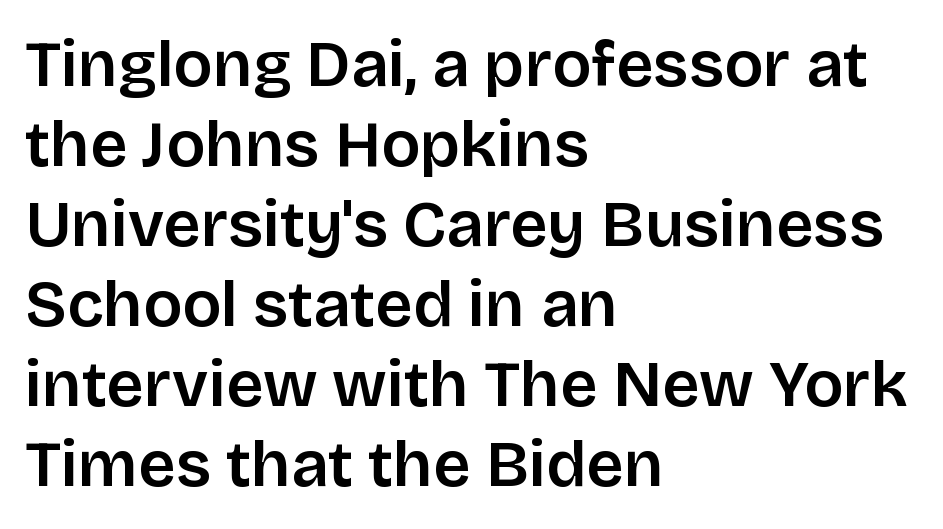
This sample uses an upright cut, with every glyph sitting square on the baseline. The text block is weighted toward the left margin, trailing off unevenly rightward. Letterform terminals end flat and unadorned throughout the passage. In terms of letterspacing, this is plain default setting. Each row of text sits above clean, open space. Character widths vary here, with narrow letters taking less room than wide ones.
